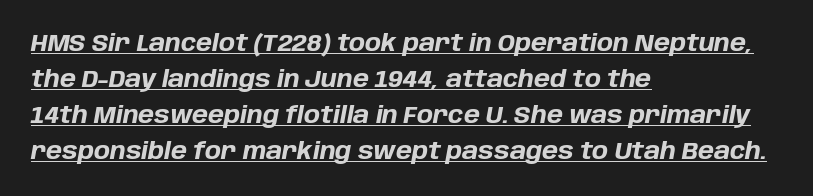
The image shows 24 px bold type, italic (leaning right); set left-aligned, normal line spacing (1.5x), normal letter spacing, underlined.
